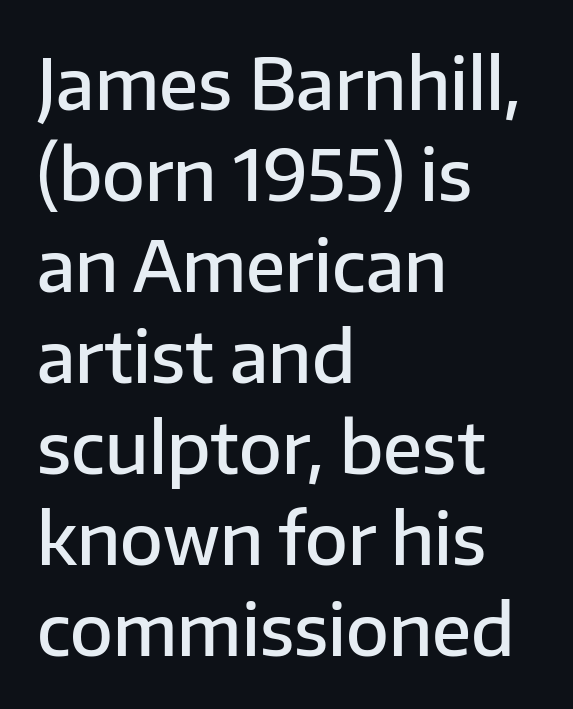
Q: Is the text bold? A: Semi-bold.
Q: Is the text italic (slanted)? A: No, it is upright.
Q: Is the typeface a serif or a sans-serif typeface? A: Sans-serif.
Q: Is the text underlined? A: No.
Q: How is the paragraph aligned? A: Left-aligned.
Q: Is the spacing between letters normal or unusually wide? A: Normal.
Q: Is the spacing between lines tight, normal or loose? A: Normal.
Q: Width (condensed, normal, or wide)? A: Normal.
Q: Stroke contrast? A: Low.
Q: x-height? A: Medium.
Q: Monospaced? A: No.
